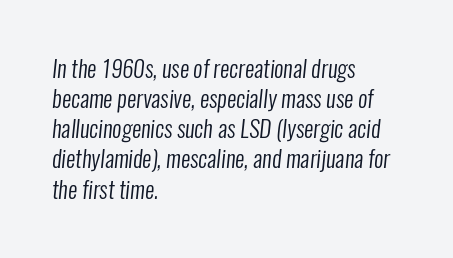
The gaps between neighbouring characters are ordinary and unremarkable. Left-aligned paragraph, ragged on the right. Weight: in the light-to-regular range. Honestly, there is no underline to notice here at all. These lines sit exactly where default settings would place them.
